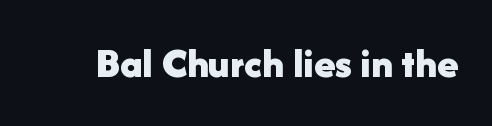
{"serif": "no", "italic": "no", "bold": "yes", "weight": "bold", "width": "normal", "stroke_contrast": "low", "x_height": "medium", "monospaced": "no", "underline": "no", "letter_spacing": "normal", "letter_spacing_em": 0.0, "glyph_px": 43}
